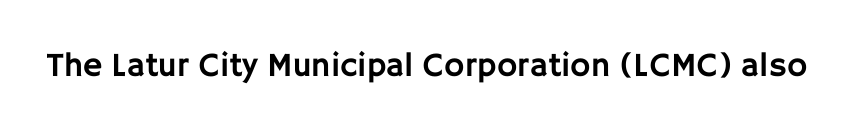
The image shows 34 px sans-serif type, upright; set normal letter spacing, not underlined; low stroke contrast and a large x-height.
